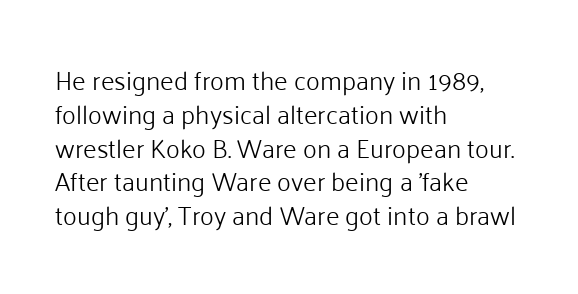
Q: Is the text bold? A: No.
Q: Is the text italic (slanted)? A: No, it is upright.
Q: Is the text underlined? A: No.
Q: How is the paragraph aligned? A: Left-aligned.
Q: Is the spacing between letters normal or unusually wide? A: Normal.
Q: Is the spacing between lines tight, normal or loose? A: Normal.
